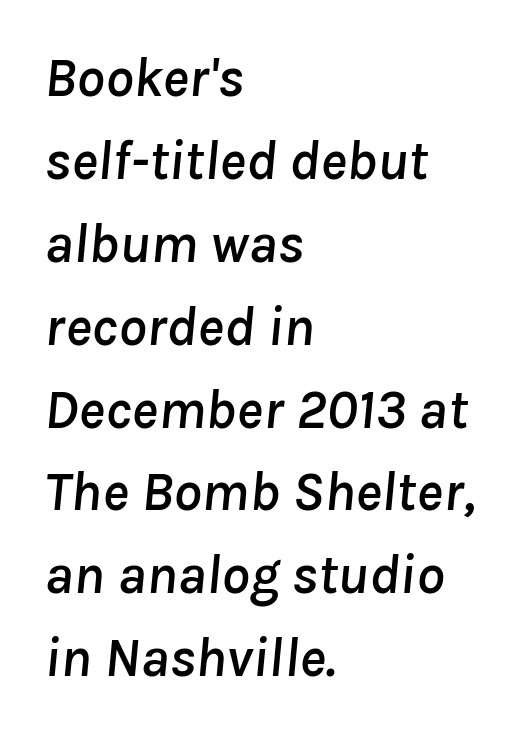
Anything drawn beneath the words? Only blank space. Regarding leading, the lines here are spaced in the standard way. Inter-character spacing is left at the font's built-in metrics. Slanted lettering throughout. All the whitespace from short lines collects on the right. The rendering uses natural spacing where letterforms have individual widths.
